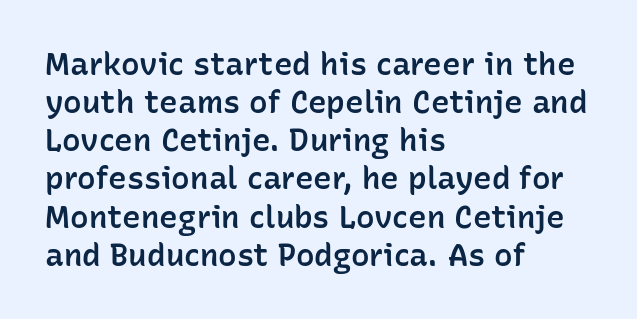
The image shows 31 px semibold sans-serif type, upright; set left-aligned, line spacing 1.23x, normal letter spacing, not underlined; low stroke contrast and a medium x-height.
